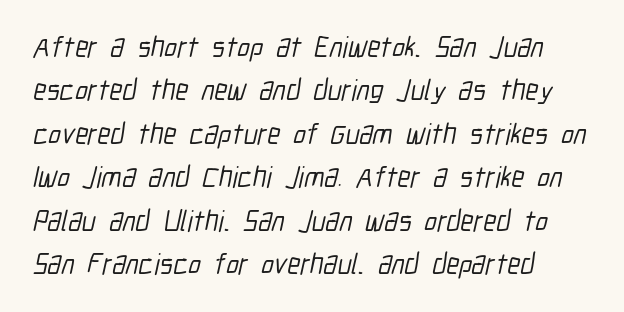
Decoration check: the copy has no underline. Each letter keeps its own natural width here, so spacing adapts to shape. I'd call this a sans setting — the letters go barefoot. These lines are set flush left with a ragged right edge. This sample keeps an unexceptional amount of space between lines.
